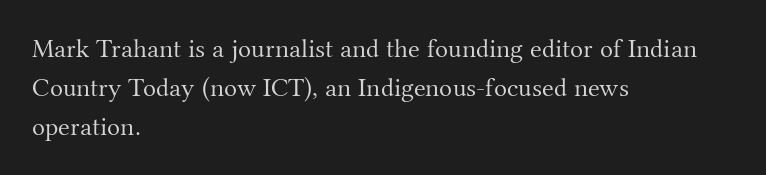
Default kerning and tracking; the words read as compact shapes. No heavy texture on the line: the type isn't bold. A roman cut, with each character standing at attention. Notice how the passage keeps a crisp vertical edge on the left only. Bare-footed words on every line.
